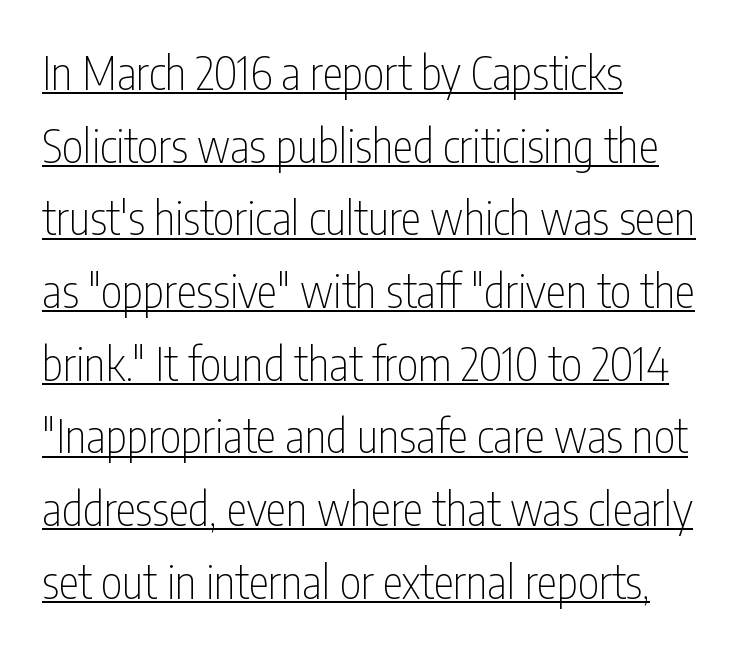
The image shows 46 px thin, condensed sans-serif type, upright; set left-aligned, normal line spacing (1.58x), normal letter spacing, underlined; low stroke contrast and a medium x-height.
